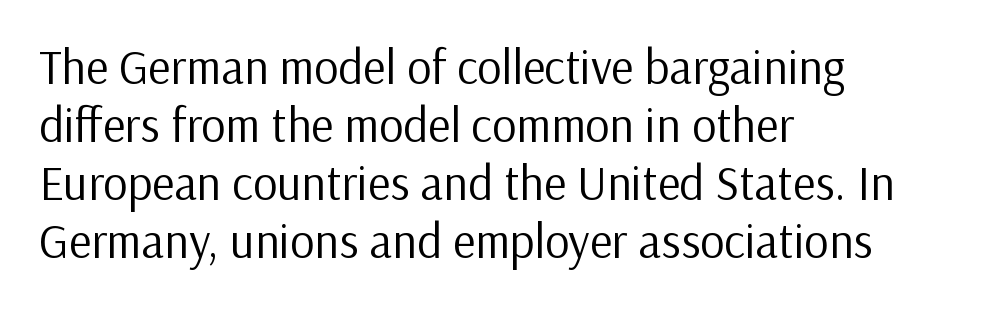
{"serif": "no", "italic": "no", "bold": "no", "weight": "regular", "width": "normal", "stroke_contrast": "low", "x_height": "medium", "monospaced": "no", "underline": "no", "align": "left", "line_spacing_ratio": 1.21, "letter_spacing": "normal", "letter_spacing_em": 0.0, "glyph_px": 48}
